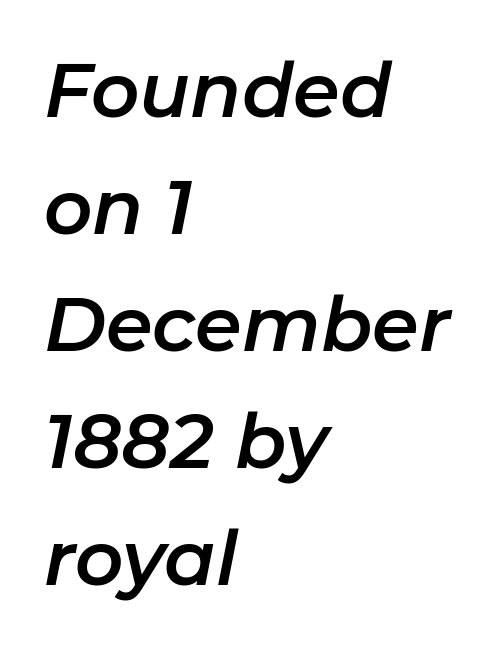
The image shows 75 px text type, italic (leaning right); set left-aligned, normal line spacing (1.56x), normal letter spacing, not underlined; low stroke contrast and a medium x-height.
